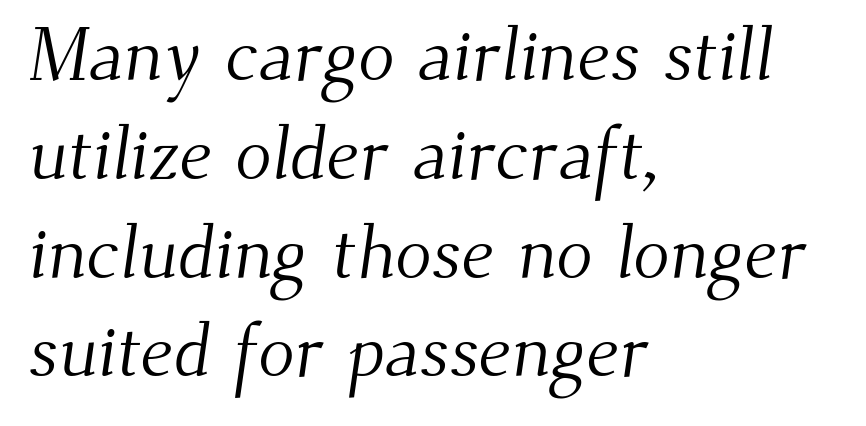
Q: Is the text bold? A: No.
Q: Is the typeface a serif or a sans-serif typeface? A: Serif.
Q: Is the text underlined? A: No.
Q: How is the paragraph aligned? A: Left-aligned.
Q: Is the spacing between letters normal or unusually wide? A: Normal.
Q: Is the spacing between lines tight, normal or loose? A: Normal.
Q: Width (condensed, normal, or wide)? A: Normal.
Q: Stroke contrast? A: Medium.
Q: x-height? A: Small.
Q: Monospaced? A: No.
